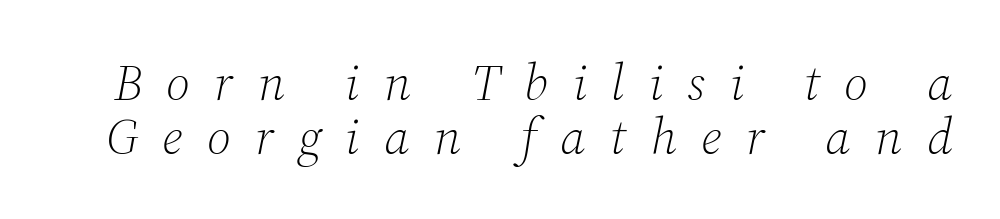
{"serif": "yes", "italic": "yes", "lean": "right", "slant_degrees": 12, "bold": "no", "weight": "light", "width": "normal", "stroke_contrast": "medium", "x_height": "medium", "monospaced": "no", "underline": "no", "line_spacing": "tight", "line_spacing_ratio": 1.05, "letter_spacing": "wide", "letter_spacing_em": 0.48, "glyph_px": 51}
